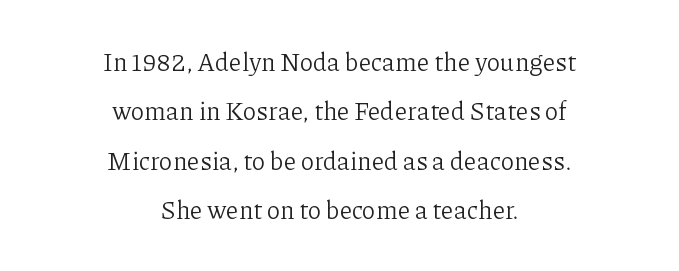
{"italic": "no", "bold": "no", "underline": "no", "align": "center", "line_spacing": "loose", "line_spacing_ratio": 1.98, "letter_spacing": "normal", "letter_spacing_em": 0.0, "glyph_px": 25}
